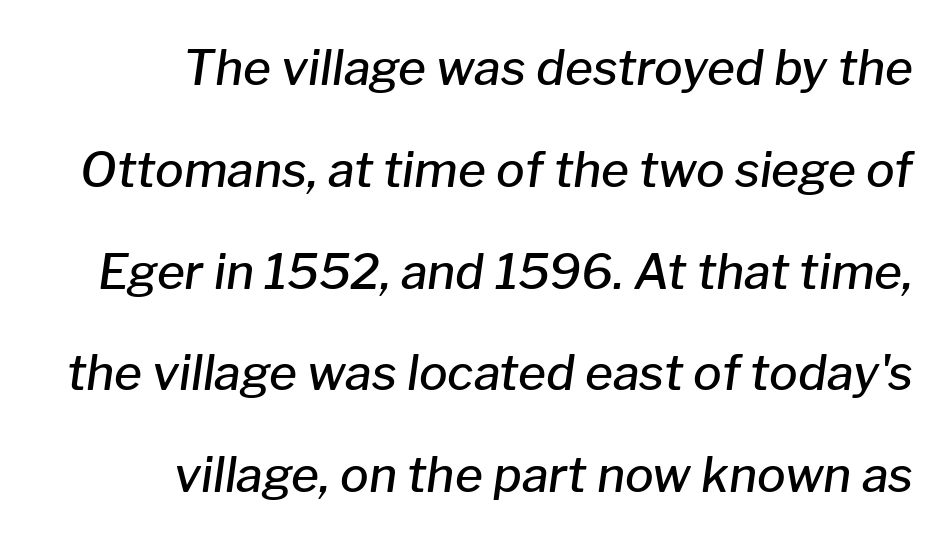
{"italic": "yes", "lean": "right", "slant_degrees": 8, "bold": "semi", "weight": "semibold", "width": "normal", "stroke_contrast": "low", "x_height": "medium", "monospaced": "no", "underline": "no", "align": "right", "line_spacing": "loose", "line_spacing_ratio": 2.12, "letter_spacing": "normal", "letter_spacing_em": 0.0, "glyph_px": 48}
